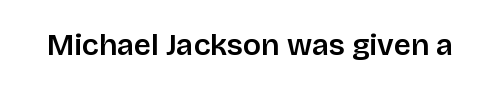
Q: Is the text italic (slanted)? A: No, it is upright.
Q: Is the typeface a serif or a sans-serif typeface? A: Sans-serif.
Q: Is the text underlined? A: No.
Q: Is the spacing between letters normal or unusually wide? A: Normal.
Q: Width (condensed, normal, or wide)? A: Normal.
Q: Stroke contrast? A: Low.
Q: x-height? A: Large.
Q: Monospaced? A: No.
